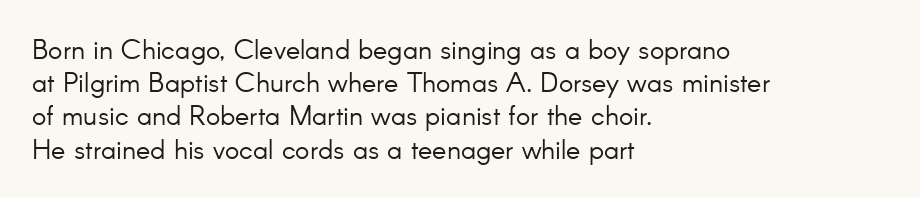
Q: Is the text bold? A: No.
Q: Is the text italic (slanted)? A: No, it is upright.
Q: Is the text underlined? A: No.
Q: How is the paragraph aligned? A: Left-aligned.
Q: Is the spacing between letters normal or unusually wide? A: Normal.
